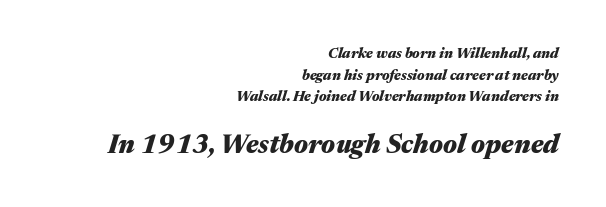
The image shows 26 px bold type, italic (leaning right); set right-aligned, normal line spacing (1.55x), normal letter spacing, not underlined; the second (bottom) block is 1.86x larger.
